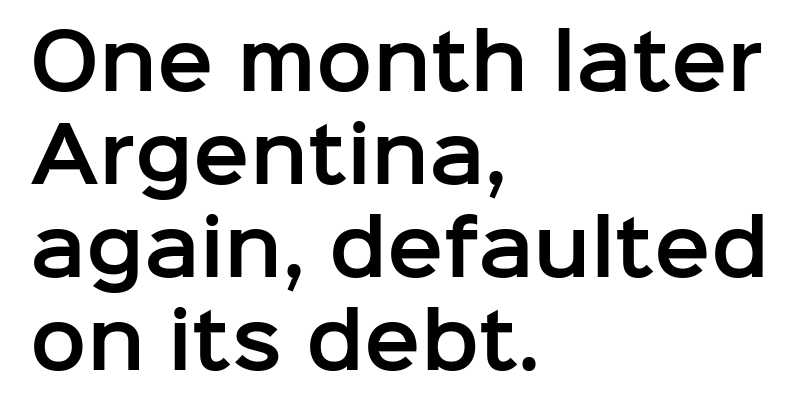
The image shows 75 px sans-serif type, upright; set left-aligned, line spacing 1.24x, normal letter spacing, not underlined; low stroke contrast and a medium x-height.
